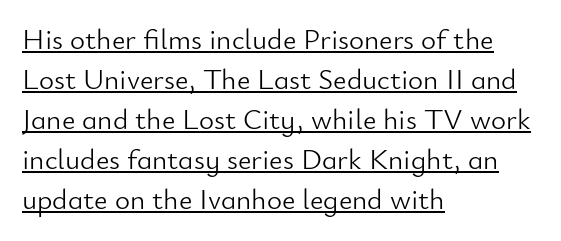
Q: Is the text bold? A: No.
Q: Is the text italic (slanted)? A: No, it is upright.
Q: Is the typeface a serif or a sans-serif typeface? A: Sans-serif.
Q: Is the text underlined? A: Yes.
Q: How is the paragraph aligned? A: Left-aligned.
Q: Is the spacing between letters normal or unusually wide? A: Normal.
Q: Is the spacing between lines tight, normal or loose? A: Normal.
Q: Width (condensed, normal, or wide)? A: Normal.
Q: Stroke contrast? A: Low.
Q: x-height? A: Small.
Q: Monospaced? A: No.
